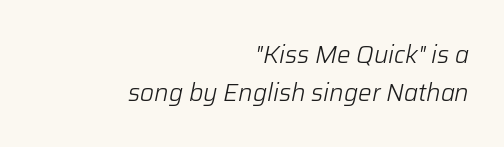
{"italic": "yes", "lean": "right", "slant_degrees": 12, "bold": "no", "underline": "no", "align": "right", "line_spacing": "normal", "line_spacing_ratio": 1.58, "letter_spacing": "normal", "letter_spacing_em": 0.0, "glyph_px": 24}
